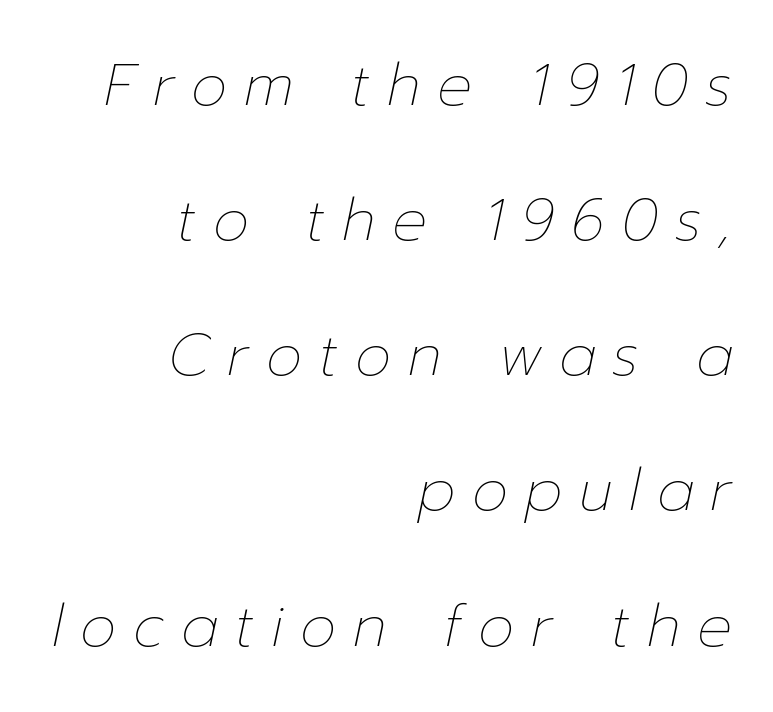
Q: Is the text bold? A: No.
Q: Is the text italic (slanted)? A: Yes, it leans right by about 12 degrees.
Q: Is the text underlined? A: No.
Q: How is the paragraph aligned? A: Right-aligned.
Q: Is the spacing between letters normal or unusually wide? A: Unusually wide.
Q: Is the spacing between lines tight, normal or loose? A: Loose.
Q: Width (condensed, normal, or wide)? A: Normal.
Q: Stroke contrast? A: Low.
Q: x-height? A: Medium.
Q: Monospaced? A: No.
